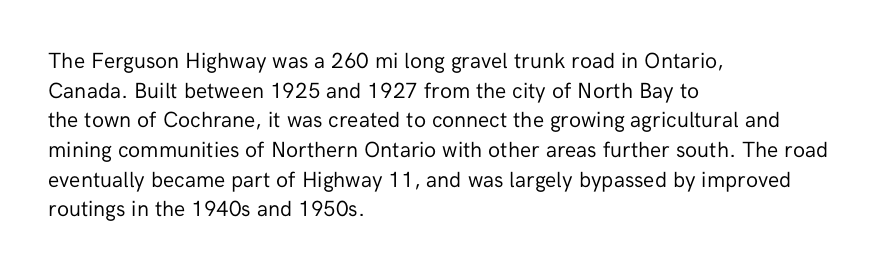
The image shows 22 px text type, upright; set left-aligned, normal line spacing (1.35x), normal letter spacing, not underlined.
